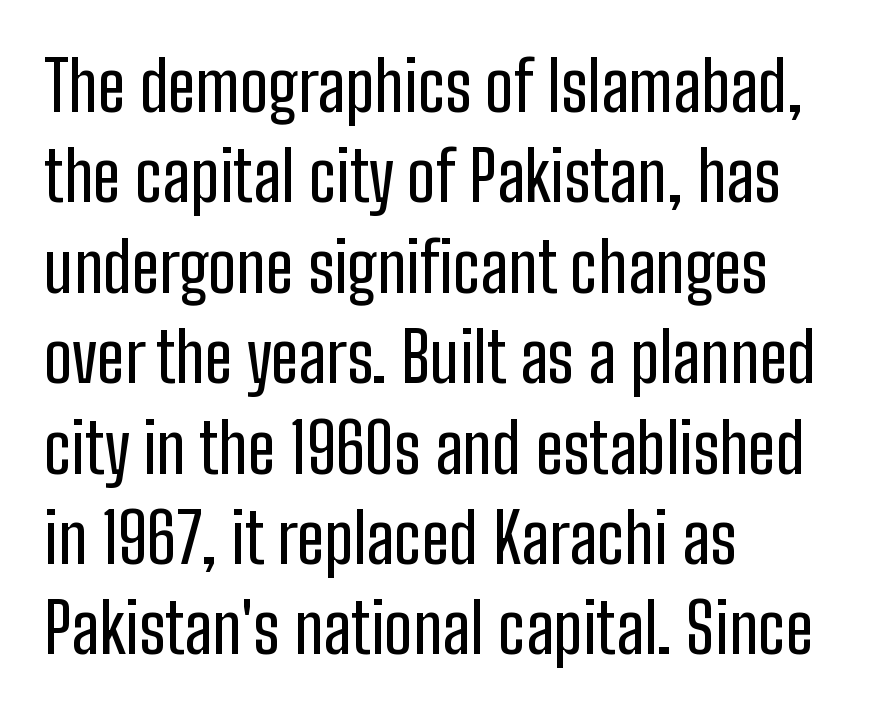
Q: Is the text italic (slanted)? A: No, it is upright.
Q: Is the typeface a serif or a sans-serif typeface? A: Sans-serif.
Q: Is the text underlined? A: No.
Q: How is the paragraph aligned? A: Left-aligned.
Q: Is the spacing between letters normal or unusually wide? A: Normal.
Q: Is the spacing between lines tight, normal or loose? A: Normal.
Q: Width (condensed, normal, or wide)? A: Condensed.
Q: Stroke contrast? A: Low.
Q: x-height? A: Medium.
Q: Monospaced? A: No.
